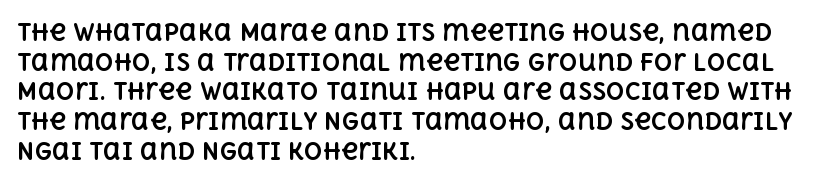
Q: Is the text bold? A: Yes.
Q: Is the text italic (slanted)? A: No, it is upright.
Q: Is the text underlined? A: No.
Q: How is the paragraph aligned? A: Left-aligned.
Q: Is the spacing between letters normal or unusually wide? A: Normal.
Q: Is the spacing between lines tight, normal or loose? A: Normal.
